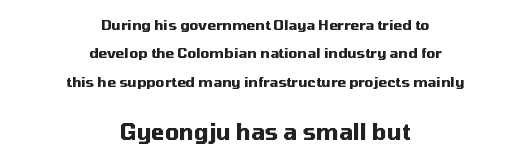
The image shows 22 px bold type, upright; set centered, loose line spacing (2.02x), normal letter spacing, not underlined; the second (bottom) block is 1.57x larger.
